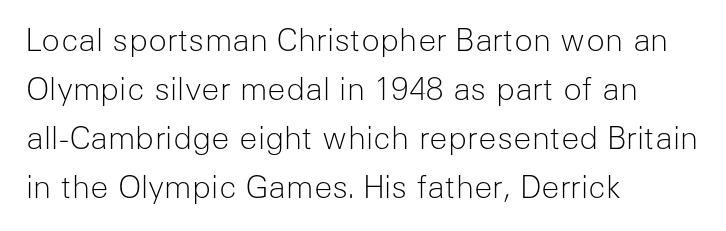
{"serif": "no", "italic": "no", "bold": "no", "weight": "light", "width": "normal", "stroke_contrast": "low", "x_height": "medium", "monospaced": "no", "underline": "no", "align": "left", "line_spacing": "normal", "line_spacing_ratio": 1.58, "letter_spacing": "normal", "letter_spacing_em": 0.0, "glyph_px": 31}
